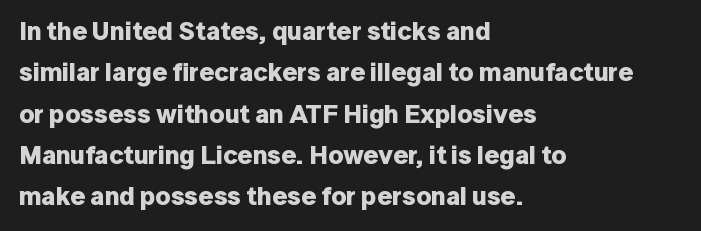
Q: Is the text bold? A: Yes.
Q: Is the text italic (slanted)? A: No, it is upright.
Q: Is the text underlined? A: No.
Q: How is the paragraph aligned? A: Left-aligned.
Q: Is the spacing between letters normal or unusually wide? A: Normal.
Q: Is the spacing between lines tight, normal or loose? A: Normal.
